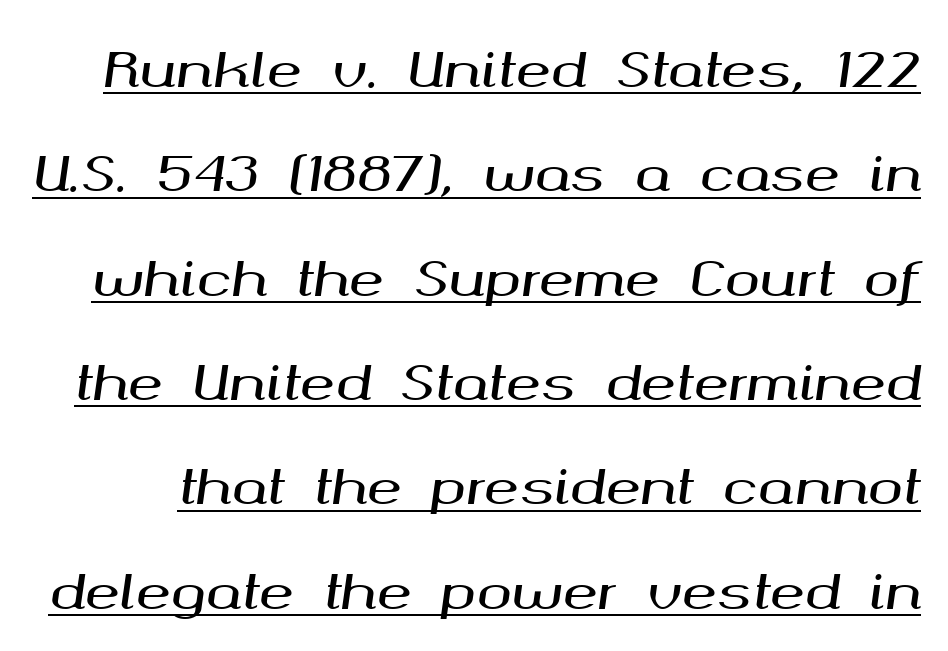
{"italic": "yes", "lean": "right", "slant_degrees": 8, "width": "wide", "stroke_contrast": "medium", "x_height": "medium", "monospaced": "no", "underline": "yes", "line_spacing": "loose", "line_spacing_ratio": 2.22, "letter_spacing": "normal", "letter_spacing_em": 0.0, "glyph_px": 47}
